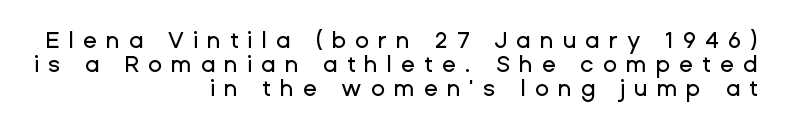
Q: Is the text italic (slanted)? A: No, it is upright.
Q: Is the text underlined? A: No.
Q: How is the paragraph aligned? A: Right-aligned.
Q: Is the spacing between letters normal or unusually wide? A: Unusually wide.
Q: Is the spacing between lines tight, normal or loose? A: Tight.
